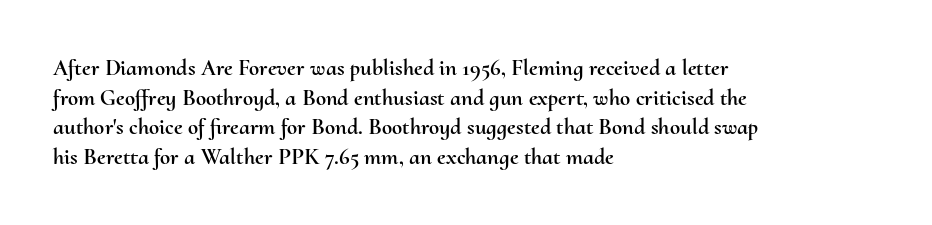
{"italic": "no", "underline": "no", "align": "left", "line_spacing": "normal", "line_spacing_ratio": 1.29, "letter_spacing": "normal", "letter_spacing_em": 0.0, "glyph_px": 23}
